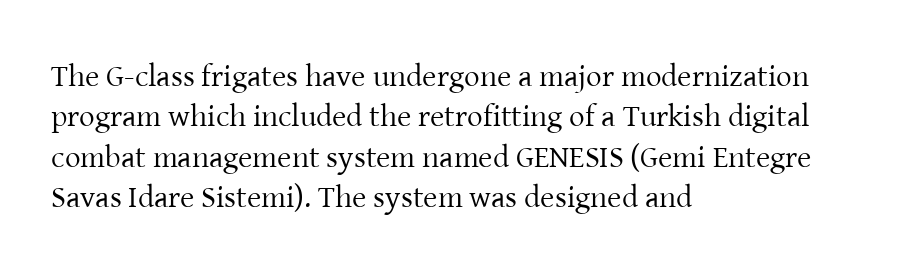
This reads as an unemphasized weight, regular at the heaviest. The letters advance in unequal steps, a hallmark of proportional type. This rendering features lettering with no underline. Caption: standard tracking, unaltered. Regular leading. Letterform terminals end in serifs throughout the passage.
